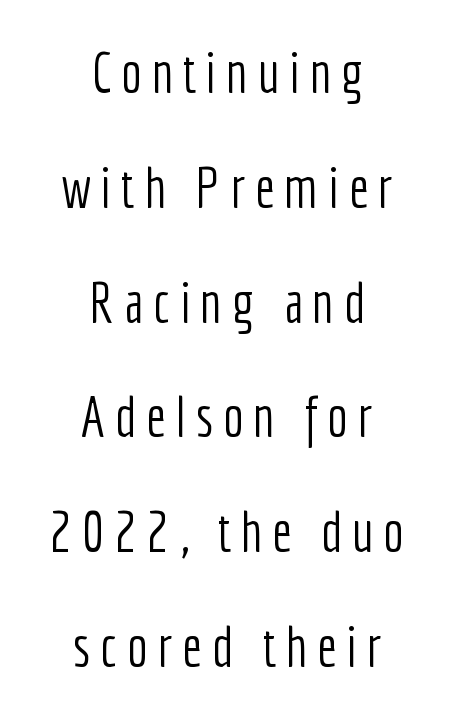
The image shows 56 px light, condensed sans-serif type, upright; set centered, loose line spacing (2.05x), not underlined; low stroke contrast and a medium x-height.
